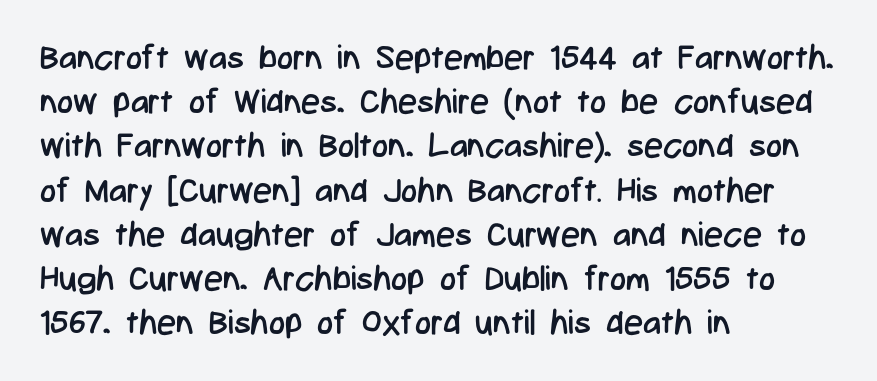
You can tell from the bare stems that sans-serif type was used. The zone under the glyphs is completely vacant. Whoever set this chose a conventional vertical rhythm. The strokes carry an ordinary text weight at most. Standard letterfit; no display-style spreading of the glyphs. These lines stack with their left ends in a neat column.
